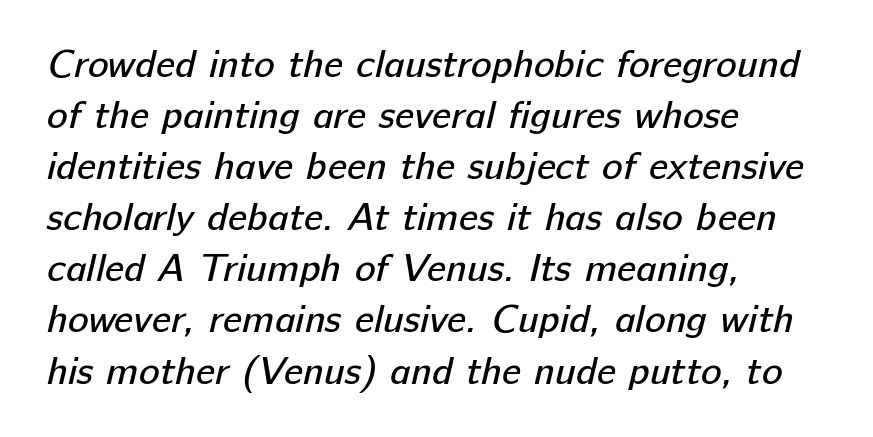
{"serif": "no", "bold": "no", "weight": "regular", "width": "normal", "stroke_contrast": "low", "x_height": "medium", "monospaced": "no", "underline": "no", "align": "left", "line_spacing": "normal", "line_spacing_ratio": 1.31, "letter_spacing": "normal", "letter_spacing_em": 0.0, "glyph_px": 39}
